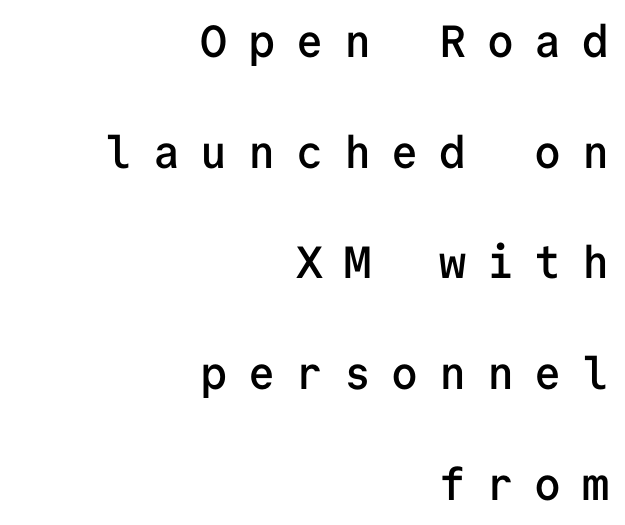
The image shows 45 px semibold sans-serif type, upright, monospaced; set right-aligned, loose line spacing (2.46x), unusually wide letter spacing (+0.46 em), not underlined; low stroke contrast and a medium x-height.
